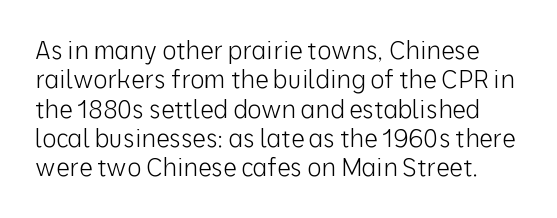
The face looks like a standard text weight, possibly lighter. Unmarked baselines from the first word to the last. The specimen reads as upright at a glance. This sample uses plain, unmodified letter spacing.
